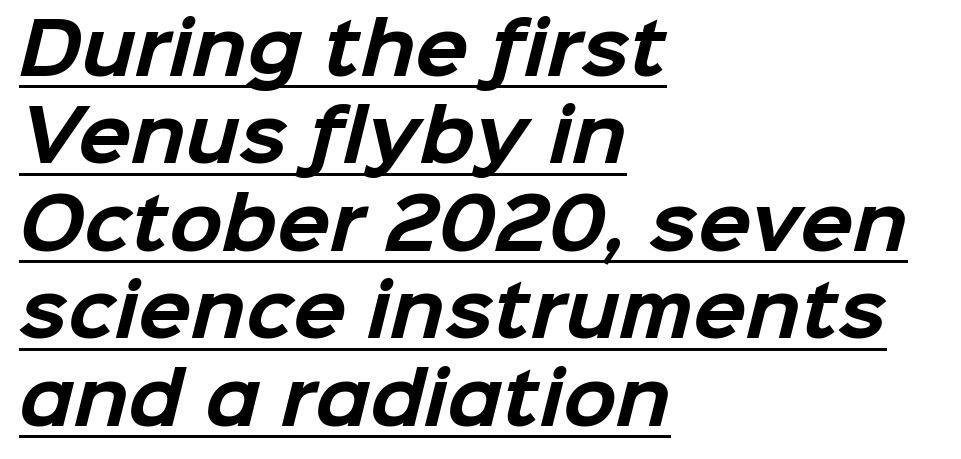
You can see a thin bar hugging the bottom of the glyphs. Spacing verdict: proportional, widths tailored to each character. The tracking reads as untouched default to a designer's eye. Letterform terminals end flat and unadorned throughout the passage. A typesetter would call this leading conventional body-copy spacing. The rendering uses a bold face; every stroke is thick and dark.
